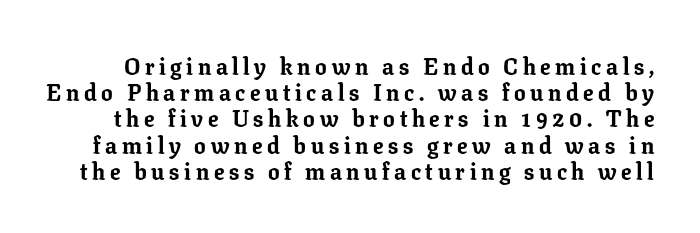
The image shows 23 px bold type, upright; set tight line spacing (1.14x), unusually wide letter spacing (+0.2 em), not underlined.
